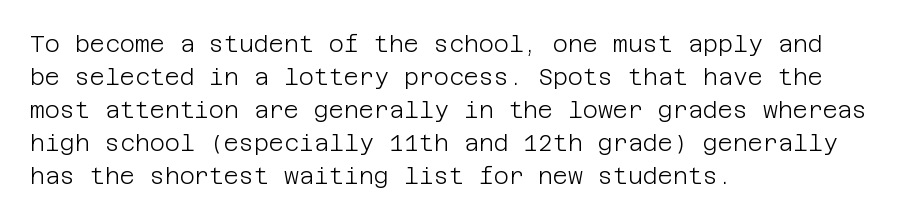
The image shows 23 px text type, upright; set left-aligned, normal line spacing (1.43x), normal letter spacing, not underlined.
